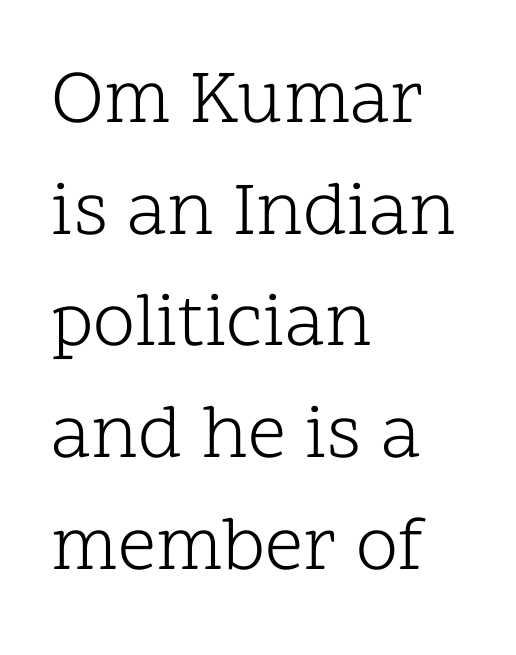
Looks like regular typesetting: each glyph gets only the width it needs. Reading down the column, the eye jumps a familiar distance to each next line. There is no visible air inserted between adjacent glyphs. Small tapered or slab feet sit at the stroke ends, so this counts as serif.
